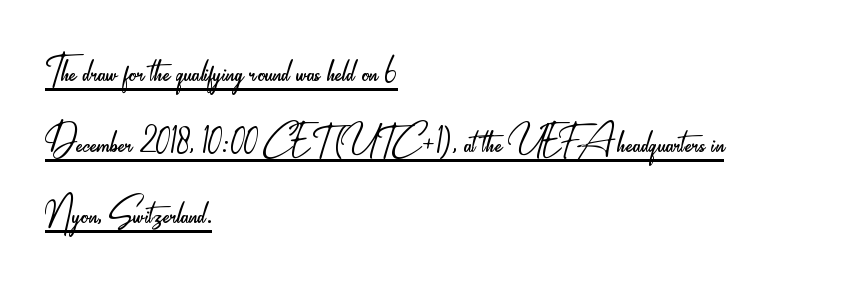
The image shows 49 px light, condensed sans-serif type; set left-aligned, normal line spacing (1.45x), normal letter spacing, underlined; low stroke contrast and a small x-height.
